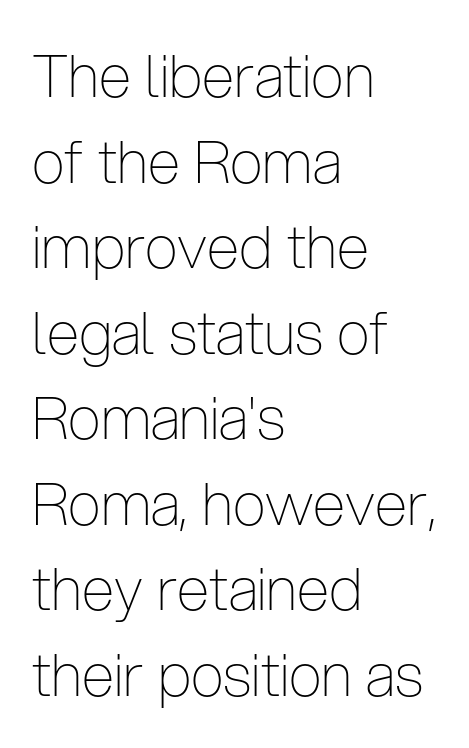
Is the letter spacing exaggerated? No — it looks like the ordinary default. A roman cut, with each character standing at attention. Only glyphs here, with clear space below each row. A sans-serif font was chosen for this passage.
